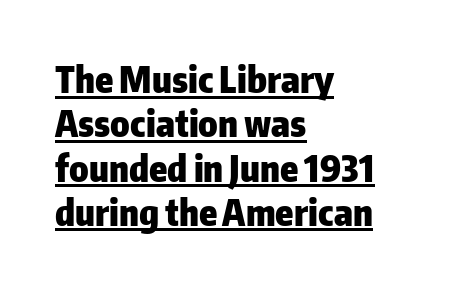
Q: Is the text bold? A: Yes.
Q: Is the text italic (slanted)? A: No, it is upright.
Q: Is the typeface a serif or a sans-serif typeface? A: Sans-serif.
Q: Is the text underlined? A: Yes.
Q: How is the paragraph aligned? A: Left-aligned.
Q: Is the spacing between letters normal or unusually wide? A: Normal.
Q: Width (condensed, normal, or wide)? A: Normal.
Q: Stroke contrast? A: Low.
Q: x-height? A: Medium.
Q: Monospaced? A: No.
